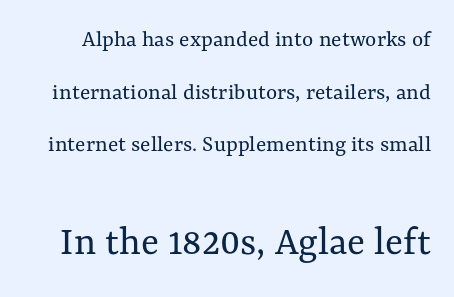
Q: Is the text bold? A: No.
Q: Is the text italic (slanted)? A: No, it is upright.
Q: Is the text underlined? A: No.
Q: Is the spacing between letters normal or unusually wide? A: Normal.
Q: Is the spacing between lines tight, normal or loose? A: Loose.
Q: Which block of text is set in a larger size, the first (top) or the second (bottom)? A: The second (bottom) one.
Q: Width (condensed, normal, or wide)? A: Normal.
Q: Stroke contrast? A: Medium.
Q: x-height? A: Medium.
Q: Monospaced? A: No.
